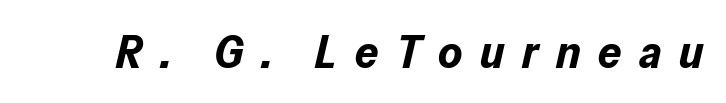
{"italic": "yes", "lean": "right", "slant_degrees": 13, "bold": "yes", "weight": "bold", "width": "normal", "stroke_contrast": "low", "x_height": "medium", "monospaced": "no", "underline": "no", "letter_spacing": "wide", "letter_spacing_em": 0.38, "glyph_px": 46}
